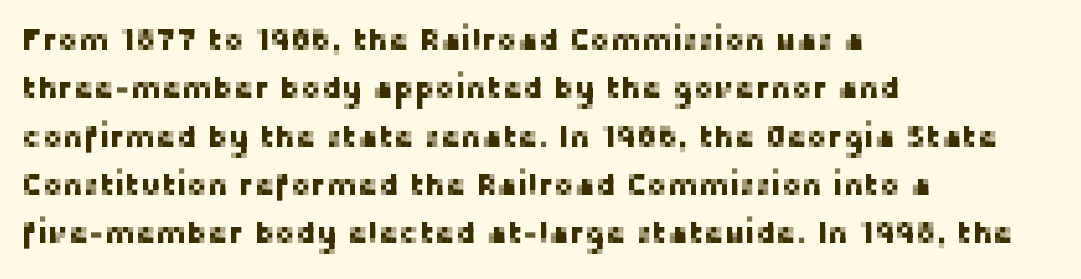
Q: Is the text italic (slanted)? A: No, it is upright.
Q: Is the typeface a serif or a sans-serif typeface? A: Sans-serif.
Q: Is the text underlined? A: No.
Q: How is the paragraph aligned? A: Left-aligned.
Q: Is the spacing between letters normal or unusually wide? A: Normal.
Q: Is the spacing between lines tight, normal or loose? A: Normal.
Q: Width (condensed, normal, or wide)? A: Normal.
Q: Stroke contrast? A: Low.
Q: x-height? A: Medium.
Q: Monospaced? A: No.
